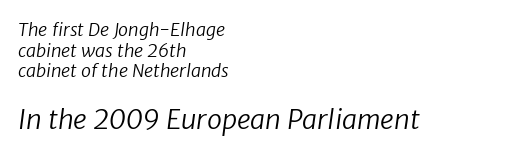
{"bold": "no", "underline": "no", "align": "left", "line_spacing": "tight", "line_spacing_ratio": 1.15, "letter_spacing": "normal", "letter_spacing_em": 0.0, "larger_block": "second", "size_ratio": 1.5, "glyph_px": 27}
